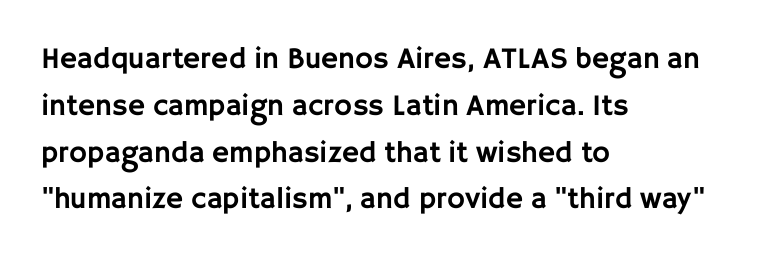
The lettering holds an erect, upright posture throughout. The leading is moderate, giving the passage an even texture. Honestly, the letter spacing is just normal — you wouldn't notice it. You could not count columns in this text — the font is proportionally spaced. This rendering uses left alignment, leaving the right contour irregular.
